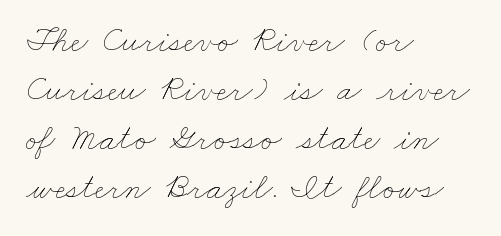
Glyph-to-glyph distance matches everyday printed text. The passage shown is typed in a proportional face where columns would drift. A clean baseline with only descenders dipping below it. Whoever set this chose a conventional vertical rhythm. Stroke thickness stays within the range of a standard reading face or lighter.
